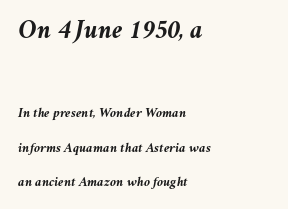
Line starts are locked; line ends wander. The typesetting leans heavy: a genuine bold. Looking at the ascenders, they clearly lean. Whoever set this made the first block the dominant, larger element.
